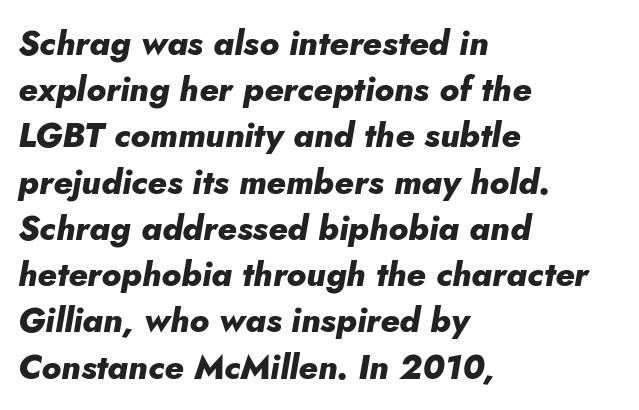
This rendering leaves character spacing at its baseline value. Look at the stroke-to-counter ratio: heavy, a bold. Italic: yes, the glyphs are oblique. Teacher's note: observe the even left margin — that is flush-left alignment.
